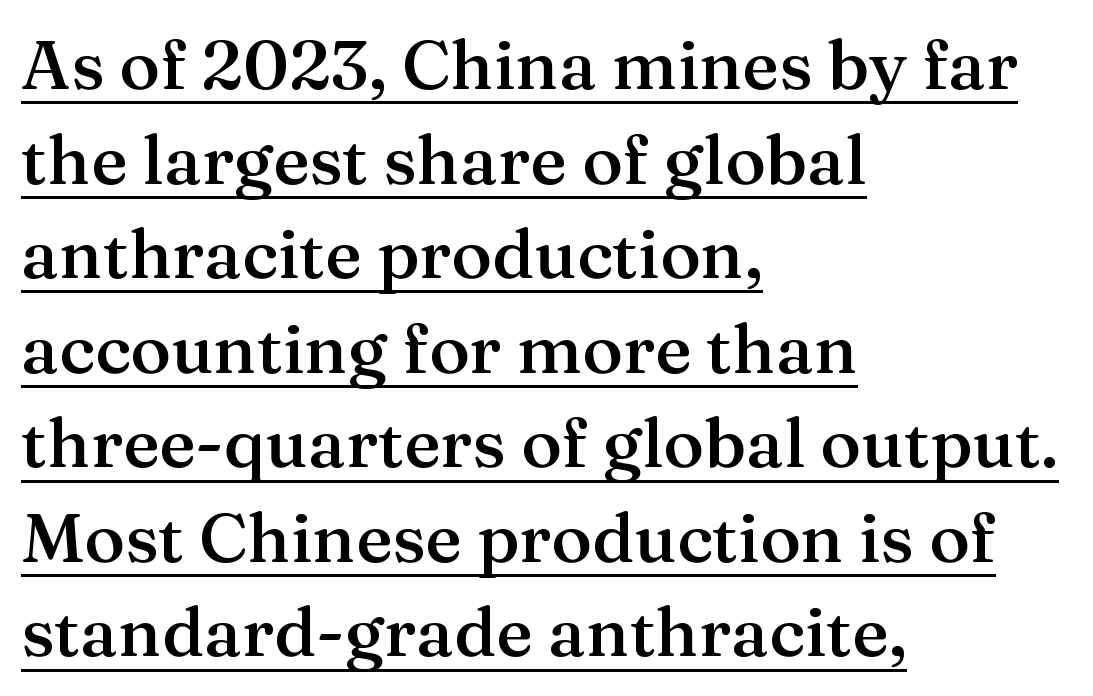
Q: Is the text bold? A: Semi-bold.
Q: Is the text italic (slanted)? A: No, it is upright.
Q: Is the typeface a serif or a sans-serif typeface? A: Serif.
Q: Is the text underlined? A: Yes.
Q: How is the paragraph aligned? A: Left-aligned.
Q: Is the spacing between letters normal or unusually wide? A: Normal.
Q: Is the spacing between lines tight, normal or loose? A: Normal.
Q: Width (condensed, normal, or wide)? A: Normal.
Q: Stroke contrast? A: Medium.
Q: x-height? A: Medium.
Q: Monospaced? A: No.
